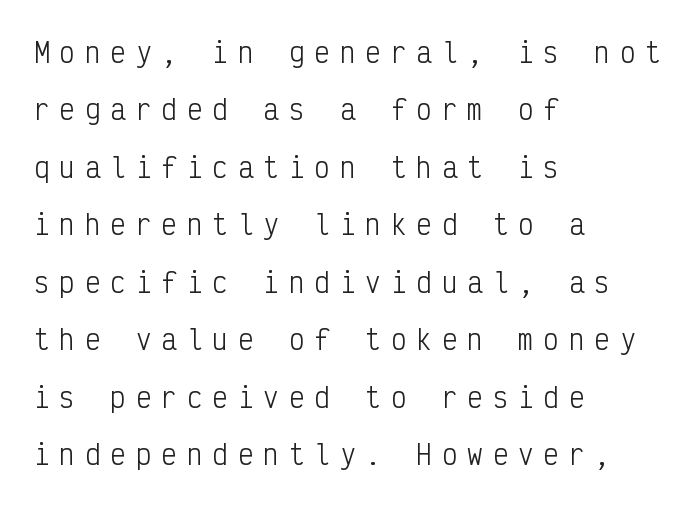
Q: Is the text bold? A: No.
Q: Is the text italic (slanted)? A: No, it is upright.
Q: Is the text underlined? A: No.
Q: How is the paragraph aligned? A: Left-aligned.
Q: Is the spacing between letters normal or unusually wide? A: Unusually wide.
Q: Is the spacing between lines tight, normal or loose? A: Loose.
